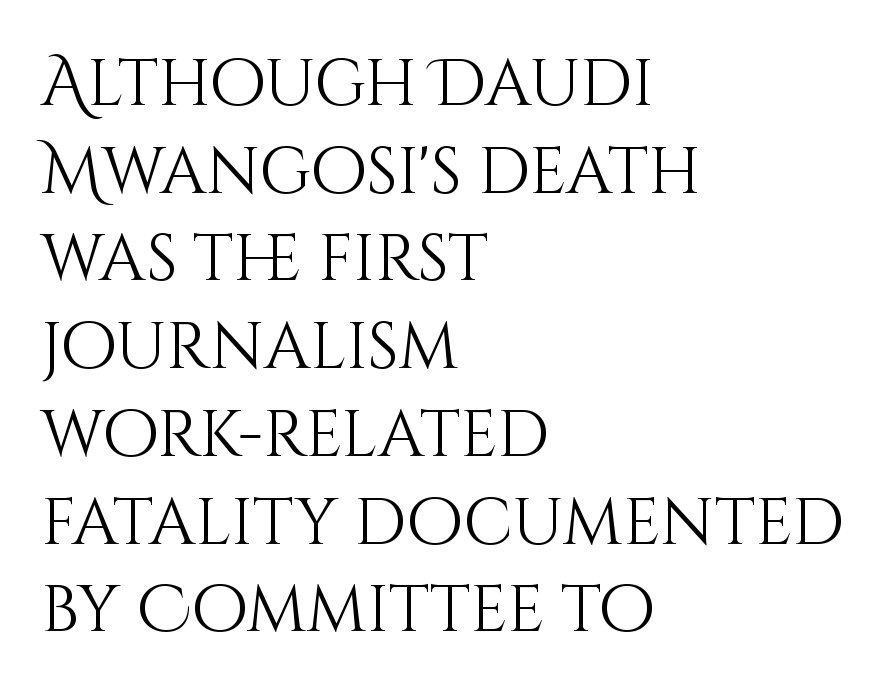
Q: Is the text bold? A: No.
Q: Is the text italic (slanted)? A: No, it is upright.
Q: Is the text underlined? A: No.
Q: How is the paragraph aligned? A: Left-aligned.
Q: Is the spacing between letters normal or unusually wide? A: Normal.
Q: Is the spacing between lines tight, normal or loose? A: Normal.
Q: Width (condensed, normal, or wide)? A: Normal.
Q: Stroke contrast? A: Medium.
Q: x-height? A: Large.
Q: Monospaced? A: No.
